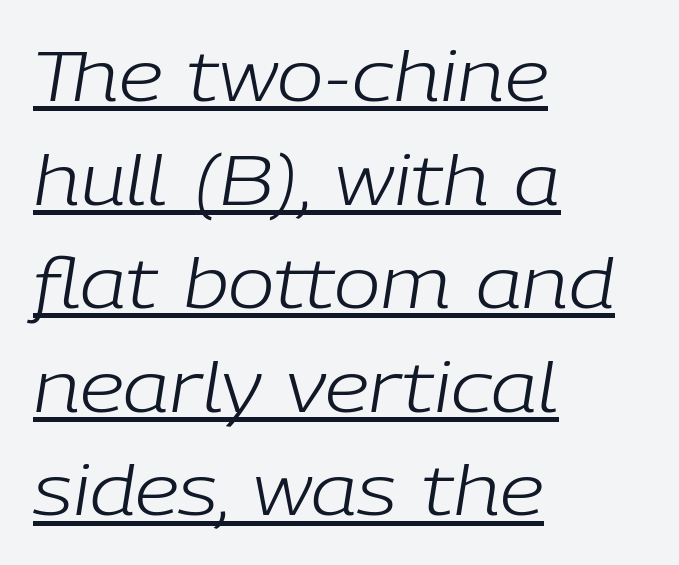
The image shows 70 px light type, italic (leaning right); set left-aligned, normal line spacing (1.48x), normal letter spacing, underlined; low stroke contrast and a medium x-height.
